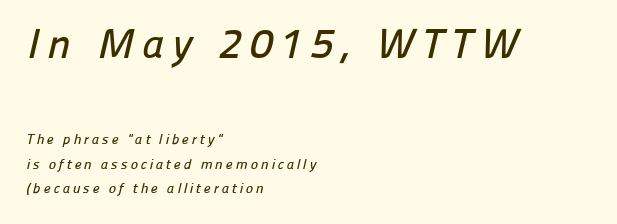
The image shows 42 px sans-serif type; set left-aligned, line spacing 1.75x, unusually wide letter spacing (+0.2 em), not underlined; the first (top) block is 3.0x larger; low stroke contrast and a medium x-height.
